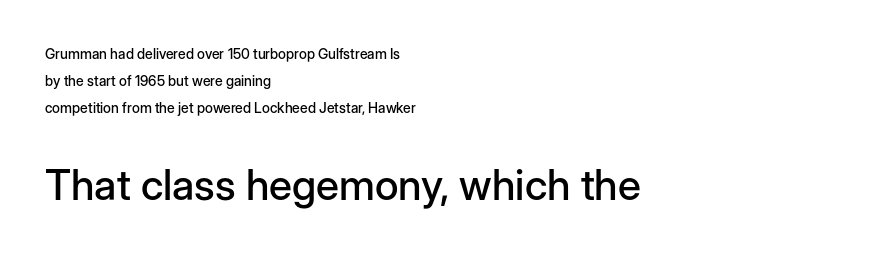
Layout note: lines flush left. Note: no serifs on the glyphs. Students, observe: this is what heavily led, spacious text looks like. Words float on clear page, feet unadorned.
